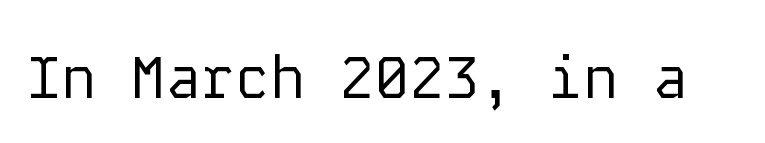
Q: Is the text bold? A: No.
Q: Is the text italic (slanted)? A: No, it is upright.
Q: Is the typeface a serif or a sans-serif typeface? A: Sans-serif.
Q: Is the text underlined? A: No.
Q: Is the spacing between letters normal or unusually wide? A: Normal.
Q: Width (condensed, normal, or wide)? A: Normal.
Q: Stroke contrast? A: Low.
Q: x-height? A: Medium.
Q: Monospaced? A: Yes.
